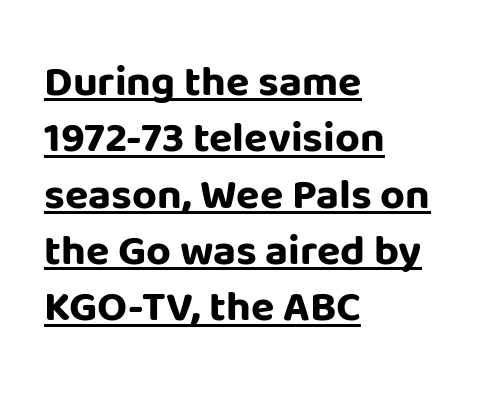
{"serif": "no", "italic": "no", "bold": "yes", "weight": "bold", "width": "normal", "stroke_contrast": "low", "x_height": "large", "monospaced": "no", "underline": "yes", "align": "left", "line_spacing": "normal", "line_spacing_ratio": 1.31, "letter_spacing": "normal", "letter_spacing_em": 0.0, "glyph_px": 43}
